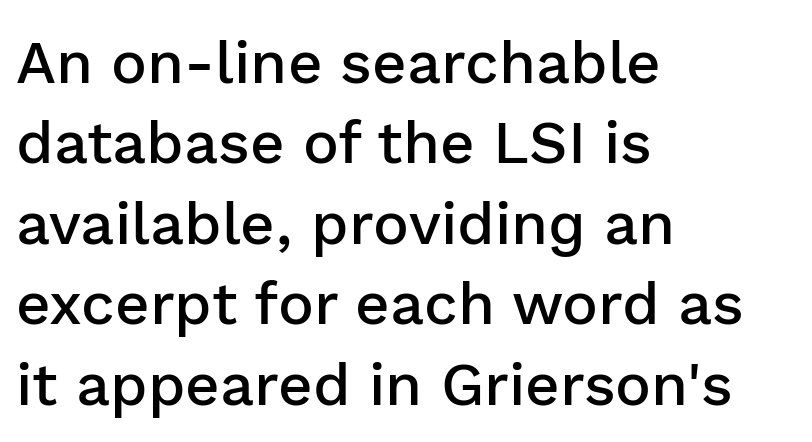
{"serif": "no", "italic": "no", "bold": "semi", "weight": "semibold", "width": "normal", "stroke_contrast": "low", "x_height": "medium", "monospaced": "no", "underline": "no", "align": "left", "line_spacing": "normal", "line_spacing_ratio": 1.34, "letter_spacing": "normal", "letter_spacing_em": 0.0, "glyph_px": 60}
